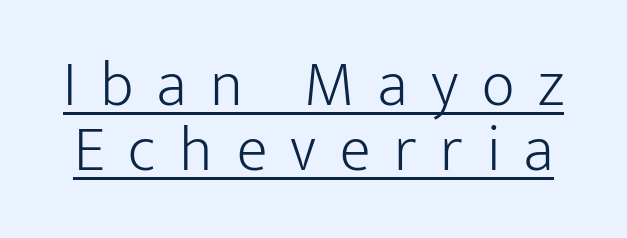
The image shows 64 px light sans-serif type, upright; set tight line spacing (1.02x), unusually wide letter spacing (+0.37 em), underlined; low stroke contrast and a medium x-height.
